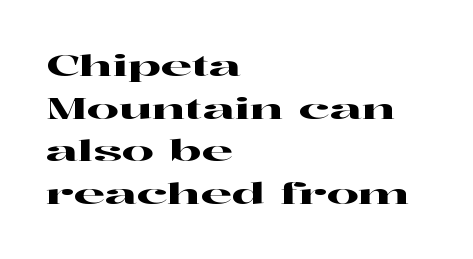
{"serif": "yes", "italic": "no", "width": "wide", "stroke_contrast": "high", "x_height": "medium", "monospaced": "no", "underline": "no", "align": "left", "line_spacing": "normal", "line_spacing_ratio": 1.52, "letter_spacing": "normal", "letter_spacing_em": 0.0, "glyph_px": 28}
